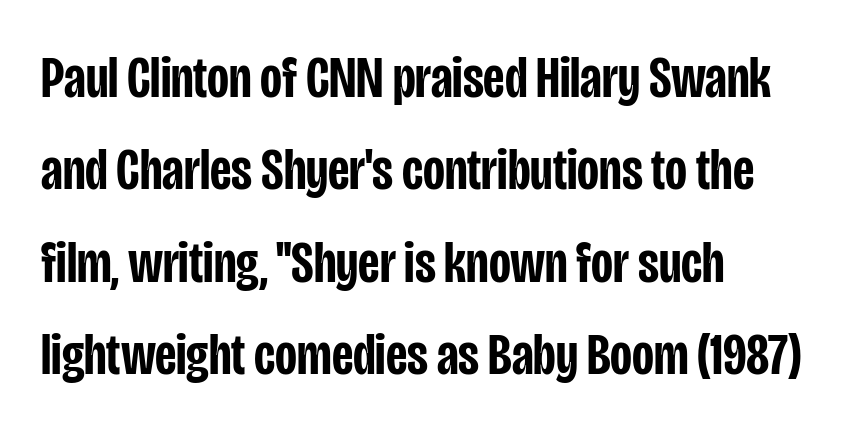
{"serif": "no", "italic": "no", "bold": "semi", "weight": "semibold", "width": "condensed", "stroke_contrast": "low", "x_height": "large", "monospaced": "no", "underline": "no", "align": "left", "line_spacing": "normal", "line_spacing_ratio": 1.54, "letter_spacing": "normal", "letter_spacing_em": 0.0, "glyph_px": 60}
